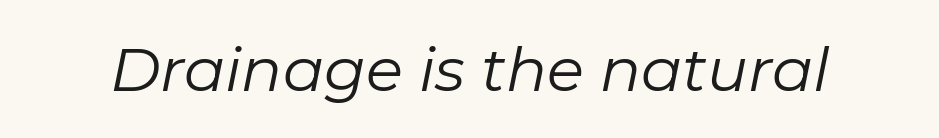
The image shows 61 px regular-weight type, italic (leaning right); set normal letter spacing, not underlined; low stroke contrast and a medium x-height.
